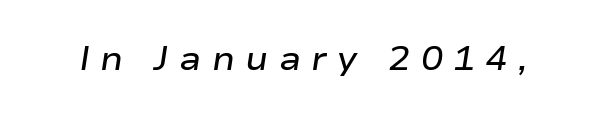
Q: Is the text bold? A: Semi-bold.
Q: Is the text italic (slanted)? A: Yes, it leans right by about 9 degrees.
Q: Is the text underlined? A: No.
Q: Is the spacing between letters normal or unusually wide? A: Unusually wide.
Q: Width (condensed, normal, or wide)? A: Wide.
Q: Stroke contrast? A: Low.
Q: x-height? A: Medium.
Q: Monospaced? A: No.
